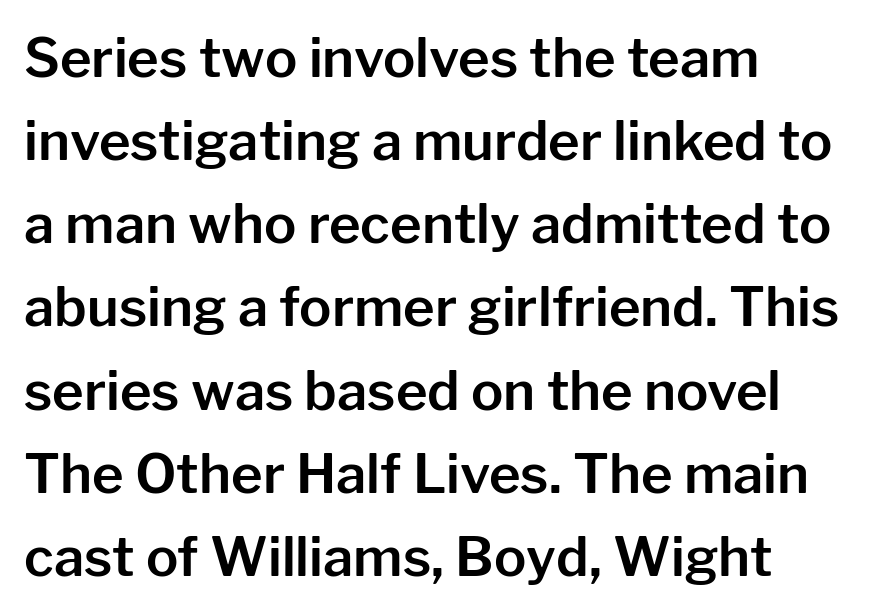
Is this a fixed-width face? No — the glyphs have proportional, varying widths. Type without underlining. Each new line begins a customary step beneath the previous one. Words appear dense and cohesive because spacing is normal. Upright lettering throughout.
